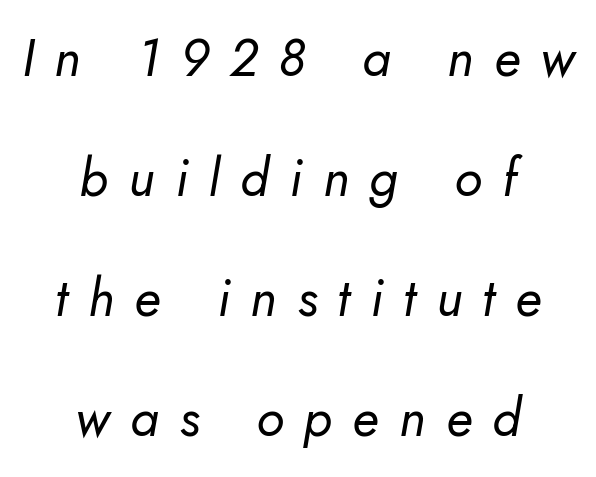
Q: Is the text bold? A: No.
Q: Is the text italic (slanted)? A: Yes, it leans right by about 5 degrees.
Q: Is the text underlined? A: No.
Q: How is the paragraph aligned? A: Centered.
Q: Is the spacing between letters normal or unusually wide? A: Unusually wide.
Q: Is the spacing between lines tight, normal or loose? A: Loose.
Q: Width (condensed, normal, or wide)? A: Normal.
Q: Stroke contrast? A: Low.
Q: x-height? A: Small.
Q: Monospaced? A: No.
